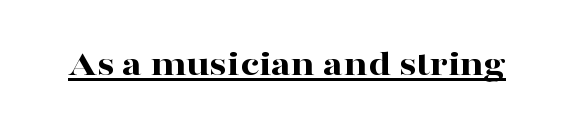
Q: Is the text bold? A: Yes.
Q: Is the text italic (slanted)? A: No, it is upright.
Q: Is the typeface a serif or a sans-serif typeface? A: Serif.
Q: Is the text underlined? A: Yes.
Q: Is the spacing between letters normal or unusually wide? A: Normal.
Q: Width (condensed, normal, or wide)? A: Wide.
Q: Stroke contrast? A: High.
Q: x-height? A: Medium.
Q: Monospaced? A: No.
